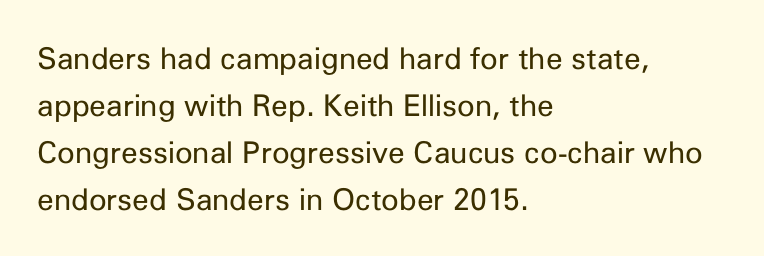
Q: Is the text bold? A: No.
Q: Is the text italic (slanted)? A: No, it is upright.
Q: Is the typeface a serif or a sans-serif typeface? A: Sans-serif.
Q: Is the text underlined? A: No.
Q: How is the paragraph aligned? A: Left-aligned.
Q: Is the spacing between letters normal or unusually wide? A: Normal.
Q: Is the spacing between lines tight, normal or loose? A: Normal.
Q: Width (condensed, normal, or wide)? A: Normal.
Q: Stroke contrast? A: Low.
Q: x-height? A: Medium.
Q: Monospaced? A: No.
